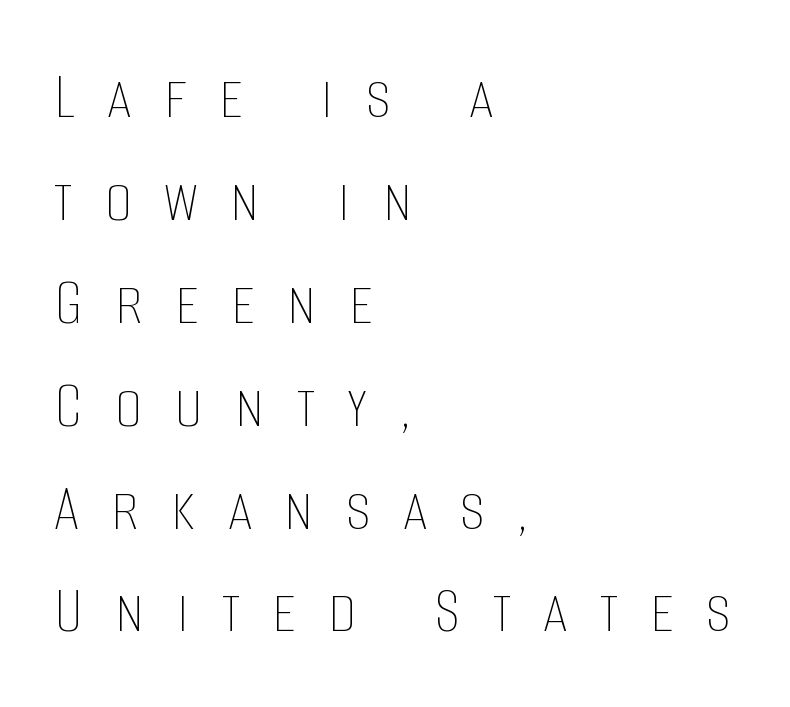
The image shows 70 px thin, condensed type, upright; set left-aligned, normal line spacing (1.47x), unusually wide letter spacing (+0.46 em), not underlined; low stroke contrast and a large x-height.
